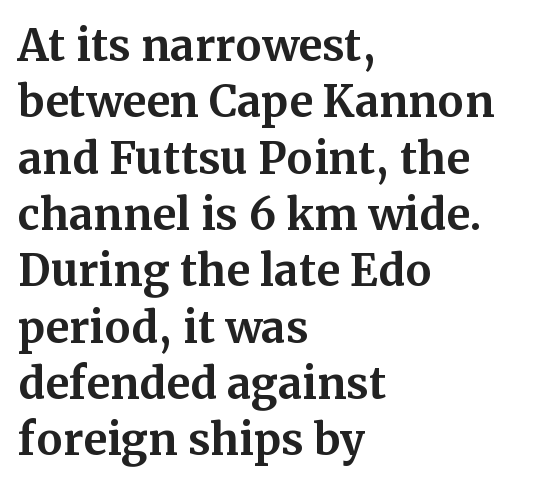
The image shows 43 px bold serif type, upright; set left-aligned, normal line spacing (1.31x), normal letter spacing, not underlined; medium stroke contrast and a medium x-height.
